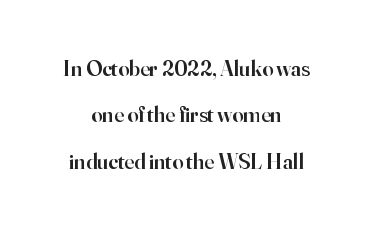
Q: Is the text bold? A: Semi-bold.
Q: Is the text italic (slanted)? A: No, it is upright.
Q: Is the text underlined? A: No.
Q: How is the paragraph aligned? A: Centered.
Q: Is the spacing between letters normal or unusually wide? A: Normal.
Q: Is the spacing between lines tight, normal or loose? A: Loose.
